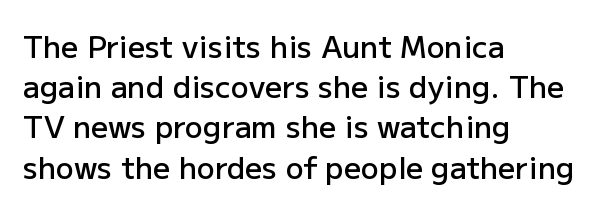
{"serif": "no", "italic": "no", "bold": "semi", "weight": "semibold", "width": "normal", "stroke_contrast": "low", "x_height": "medium", "monospaced": "no", "underline": "no", "align": "left", "line_spacing": "normal", "line_spacing_ratio": 1.34, "letter_spacing": "normal", "letter_spacing_em": 0.0, "glyph_px": 30}
